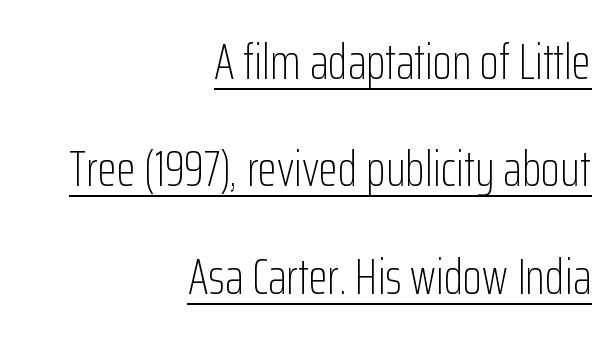
How are the letters spaced? Ordinarily, with no added tracking. This sample uses an upright cut, with every glyph sitting square on the baseline. Successive baselines arrive slowly, with a big drop between each. The compositor pushed each line to the right boundary.
